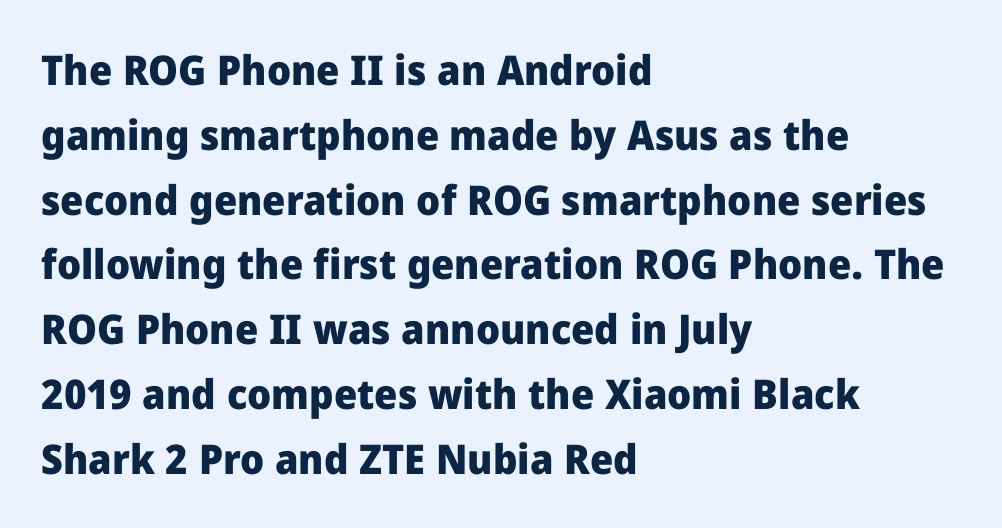
The image shows 41 px heavy sans-serif type, upright; set left-aligned, normal line spacing (1.58x), normal letter spacing, not underlined; low stroke contrast and a medium x-height.
